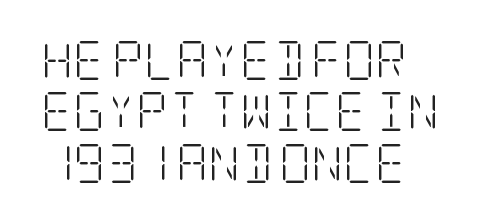
The image shows 39 px light, condensed serif type, upright; set normal line spacing (1.32x), normal letter spacing, not underlined; low stroke contrast and a large x-height.
